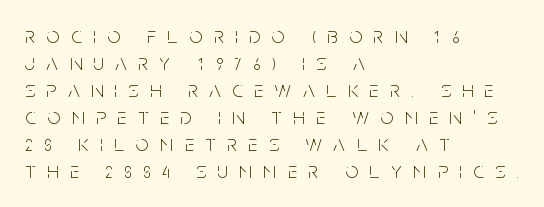
Q: Is the text bold? A: No.
Q: Is the text italic (slanted)? A: No, it is upright.
Q: Is the text underlined? A: No.
Q: How is the paragraph aligned? A: Left-aligned.
Q: Is the spacing between letters normal or unusually wide? A: Unusually wide.
